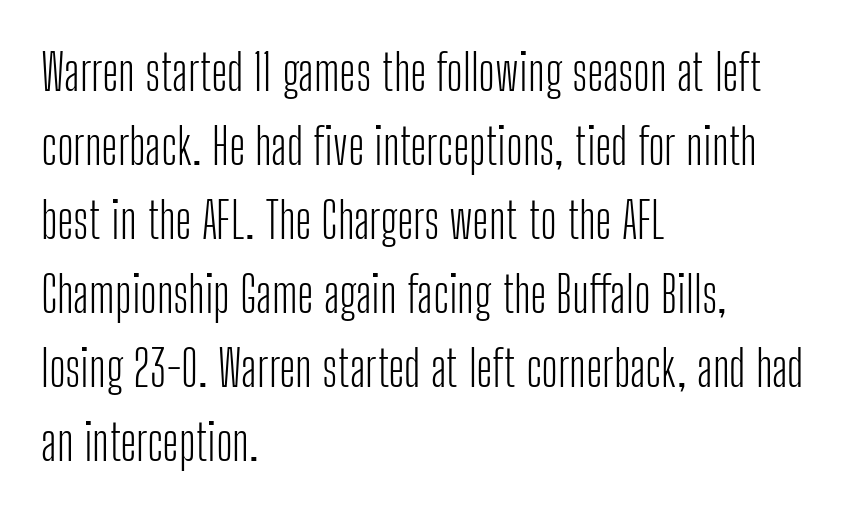
Quick note: underline off. Upright lettering throughout. The rendering anchors every line to the left-hand side. Between one letter and the next there's only the usual sliver of space. Nothing heavy about these letters — not bold at all. What kind of face is this? One without serifs — a sans.
